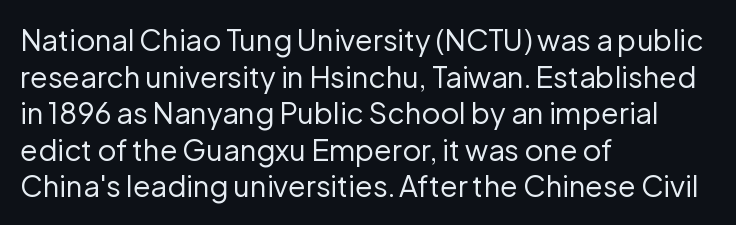
Q: Is the text bold? A: No.
Q: Is the text italic (slanted)? A: No, it is upright.
Q: Is the typeface a serif or a sans-serif typeface? A: Sans-serif.
Q: Is the text underlined? A: No.
Q: How is the paragraph aligned? A: Left-aligned.
Q: Is the spacing between letters normal or unusually wide? A: Normal.
Q: Is the spacing between lines tight, normal or loose? A: Normal.
Q: Width (condensed, normal, or wide)? A: Normal.
Q: Stroke contrast? A: Low.
Q: x-height? A: Medium.
Q: Monospaced? A: No.
